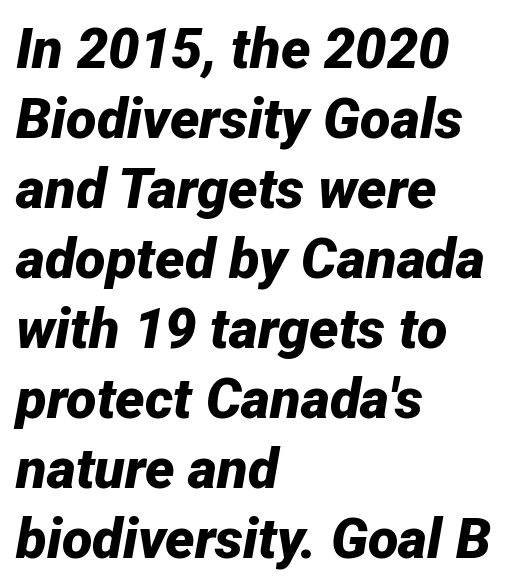
{"italic": "yes", "lean": "right", "slant_degrees": 12, "bold": "yes", "weight": "bold", "width": "normal", "stroke_contrast": "low", "x_height": "medium", "monospaced": "no", "underline": "no", "align": "left", "line_spacing": "normal", "line_spacing_ratio": 1.25, "letter_spacing": "normal", "letter_spacing_em": 0.0, "glyph_px": 56}
